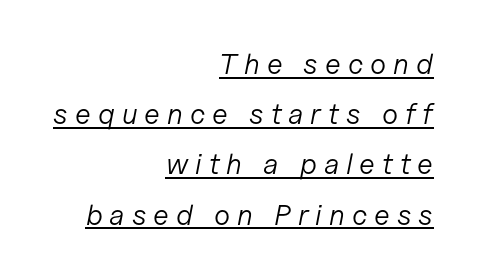
Q: Is the text bold? A: No.
Q: Is the text italic (slanted)? A: Yes, it leans right by about 11 degrees.
Q: Is the text underlined? A: Yes.
Q: How is the paragraph aligned? A: Right-aligned.
Q: Is the spacing between letters normal or unusually wide? A: Unusually wide.
Q: Width (condensed, normal, or wide)? A: Normal.
Q: Stroke contrast? A: Low.
Q: x-height? A: Medium.
Q: Monospaced? A: No.
